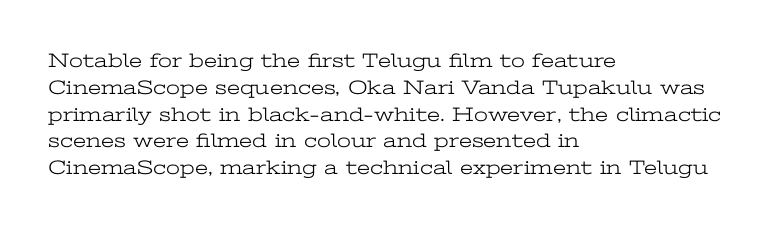
Q: Is the text bold? A: No.
Q: Is the text italic (slanted)? A: No, it is upright.
Q: Is the text underlined? A: No.
Q: How is the paragraph aligned? A: Left-aligned.
Q: Is the spacing between letters normal or unusually wide? A: Normal.
Q: Is the spacing between lines tight, normal or loose? A: Normal.
